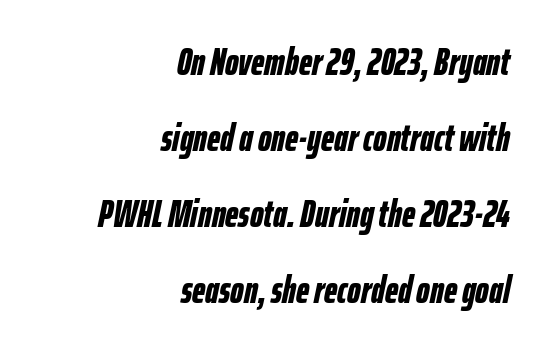
{"italic": "yes", "lean": "right", "slant_degrees": 12, "bold": "yes", "weight": "bold", "width": "condensed", "stroke_contrast": "low", "x_height": "medium", "monospaced": "no", "underline": "no", "align": "right", "line_spacing": "loose", "line_spacing_ratio": 2.0, "letter_spacing": "normal", "letter_spacing_em": 0.0, "glyph_px": 38}
